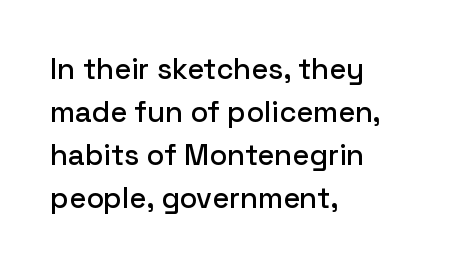
{"serif": "no", "italic": "no", "width": "normal", "stroke_contrast": "low", "x_height": "medium", "monospaced": "no", "underline": "no", "align": "left", "line_spacing": "normal", "line_spacing_ratio": 1.48, "letter_spacing": "normal", "letter_spacing_em": 0.0, "glyph_px": 29}
